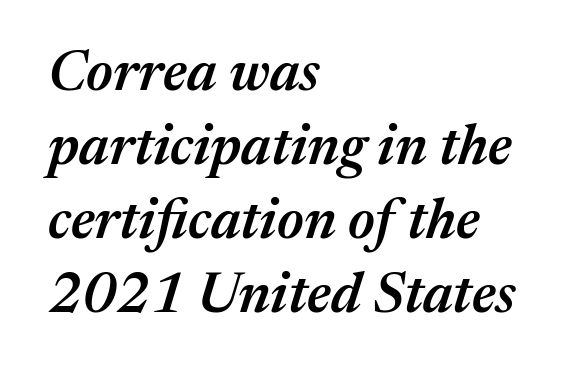
The image shows 56 px semibold type, italic (leaning right); set left-aligned, normal line spacing (1.32x), normal letter spacing, not underlined; medium stroke contrast and a medium x-height.
